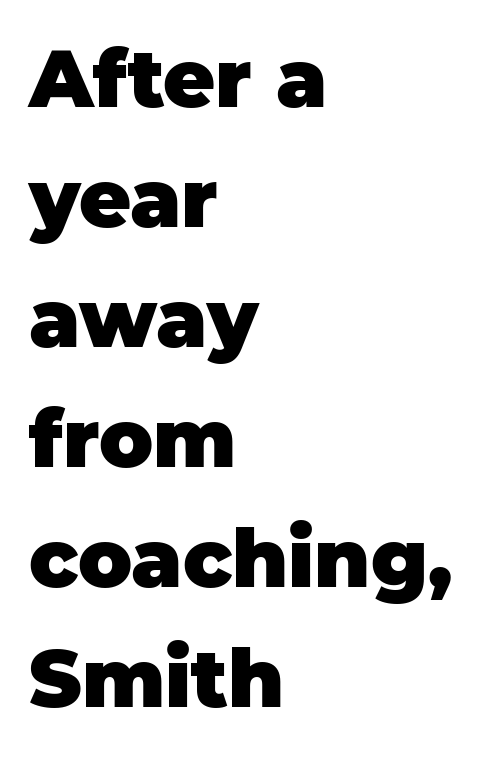
Q: Is the text bold? A: Yes.
Q: Is the text italic (slanted)? A: No, it is upright.
Q: Is the typeface a serif or a sans-serif typeface? A: Sans-serif.
Q: Is the text underlined? A: No.
Q: How is the paragraph aligned? A: Left-aligned.
Q: Is the spacing between letters normal or unusually wide? A: Normal.
Q: Is the spacing between lines tight, normal or loose? A: Normal.
Q: Width (condensed, normal, or wide)? A: Normal.
Q: Stroke contrast? A: Low.
Q: x-height? A: Large.
Q: Monospaced? A: No.
